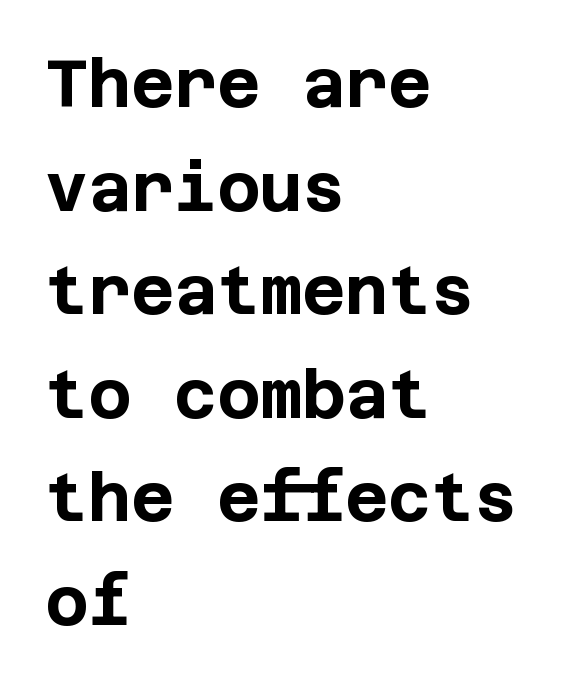
{"serif": "no", "italic": "no", "bold": "yes", "weight": "bold", "width": "normal", "stroke_contrast": "low", "x_height": "large", "underline": "no", "align": "left", "line_spacing": "normal", "line_spacing_ratio": 1.57, "letter_spacing": "normal", "letter_spacing_em": 0.0, "glyph_px": 66}
